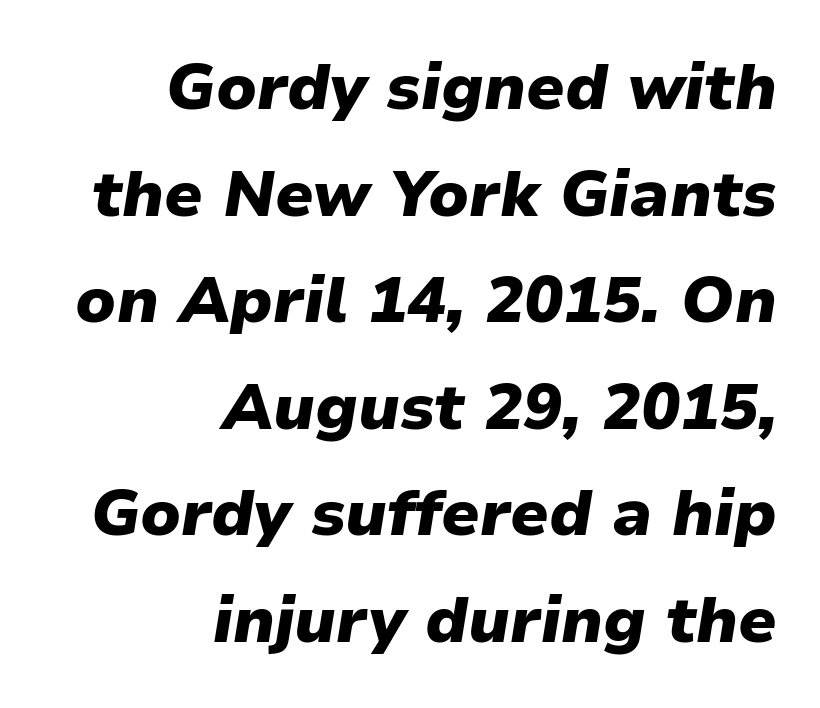
The image shows 65 px heavy type, italic (leaning right); set right-aligned, normal line spacing (1.64x), normal letter spacing, not underlined; low stroke contrast and a medium x-height.
